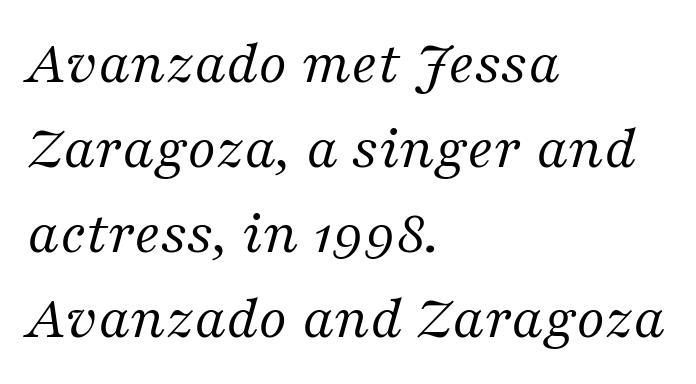
Q: Is the text bold? A: No.
Q: Is the text italic (slanted)? A: Yes, it leans right by about 16 degrees.
Q: Is the typeface a serif or a sans-serif typeface? A: Serif.
Q: Is the text underlined? A: No.
Q: How is the paragraph aligned? A: Left-aligned.
Q: Is the spacing between letters normal or unusually wide? A: Normal.
Q: Is the spacing between lines tight, normal or loose? A: Normal.
Q: Width (condensed, normal, or wide)? A: Normal.
Q: Stroke contrast? A: Medium.
Q: x-height? A: Medium.
Q: Monospaced? A: No.
